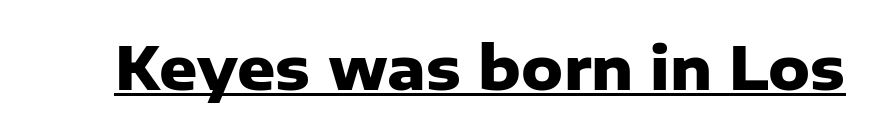
{"serif": "no", "italic": "no", "bold": "yes", "weight": "heavy", "width": "normal", "stroke_contrast": "low", "x_height": "medium", "monospaced": "no", "underline": "yes", "letter_spacing": "normal", "letter_spacing_em": 0.0, "glyph_px": 59}
